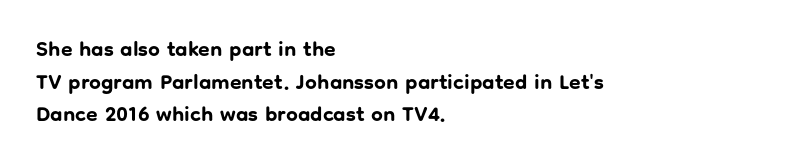
The rendering anchors every line to the left-hand side. In terms of posture, this sample is upright. This sample uses plain, unmodified letter spacing. The gap between lines stays unmarked.
